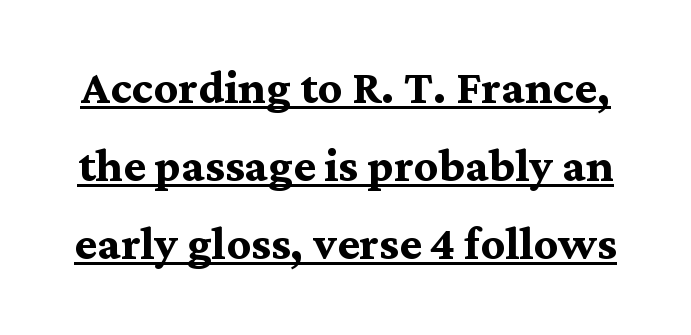
Q: Is the text bold? A: Yes.
Q: Is the text italic (slanted)? A: No, it is upright.
Q: Is the typeface a serif or a sans-serif typeface? A: Serif.
Q: Is the text underlined? A: Yes.
Q: Is the spacing between letters normal or unusually wide? A: Normal.
Q: Is the spacing between lines tight, normal or loose? A: Normal.
Q: Width (condensed, normal, or wide)? A: Normal.
Q: Stroke contrast? A: Medium.
Q: x-height? A: Medium.
Q: Monospaced? A: No.
